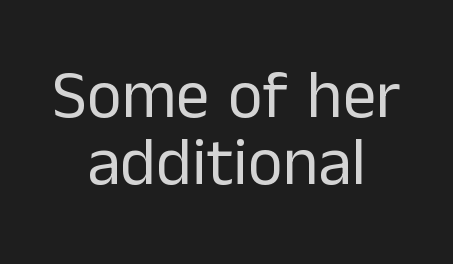
Q: Is the text bold? A: No.
Q: Is the text italic (slanted)? A: No, it is upright.
Q: Is the typeface a serif or a sans-serif typeface? A: Sans-serif.
Q: Is the text underlined? A: No.
Q: How is the paragraph aligned? A: Centered.
Q: Is the spacing between letters normal or unusually wide? A: Normal.
Q: Is the spacing between lines tight, normal or loose? A: Tight.
Q: Width (condensed, normal, or wide)? A: Normal.
Q: Stroke contrast? A: Low.
Q: x-height? A: Medium.
Q: Monospaced? A: No.
